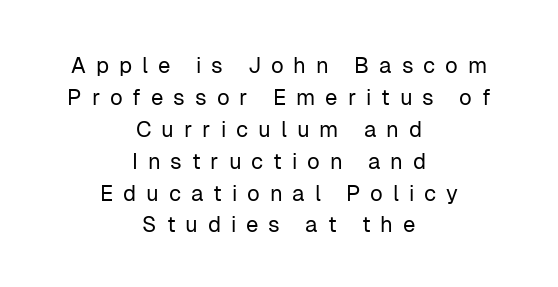
The image shows 22 px text type, upright; set centered, normal line spacing (1.45x), unusually wide letter spacing (+0.45 em), not underlined.
